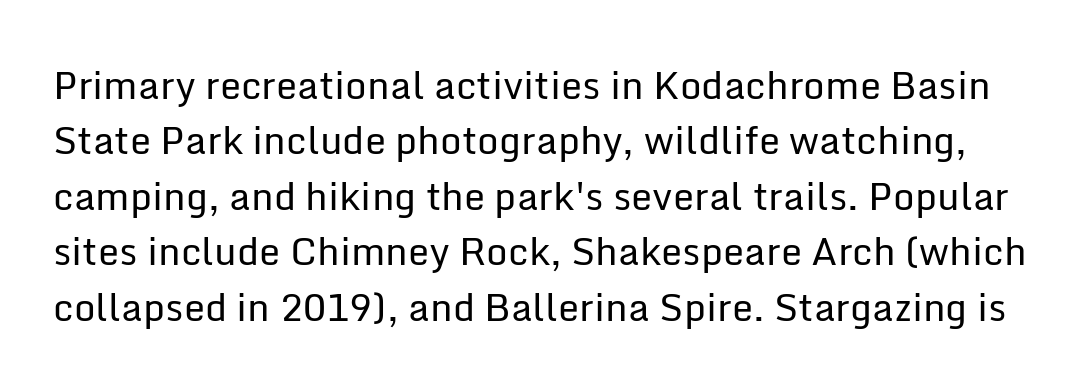
The image shows 38 px regular-weight sans-serif type, upright; set normal line spacing (1.46x), normal letter spacing, not underlined; low stroke contrast and a medium x-height.
